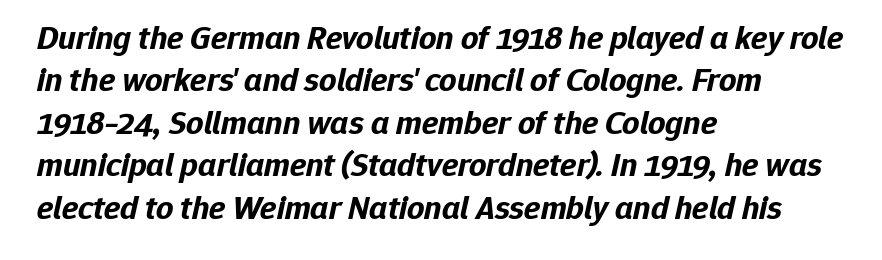
Short note: letters normally spaced. Compared with an ordinary text face, these strokes are far heavier — a full bold. Slanted lettering throughout. Casual observation: everything's shoved over to the left. Baseline-to-baseline distance is the conventional proportion of letter height.
